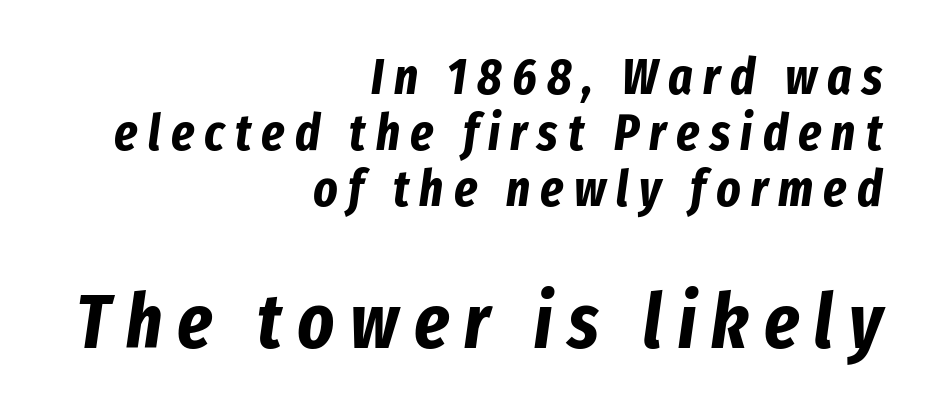
Descender tails drop into unmarked territory. The text carries the slant typical of an italic or oblique font. The rendering enlarges the type as you move from the upper chunk to the lower. Tracking value appears strongly positive — letters spread wide. Summary of weight: heavy, a full bold. The passage shown is typed in a proportional face where columns would drift.
